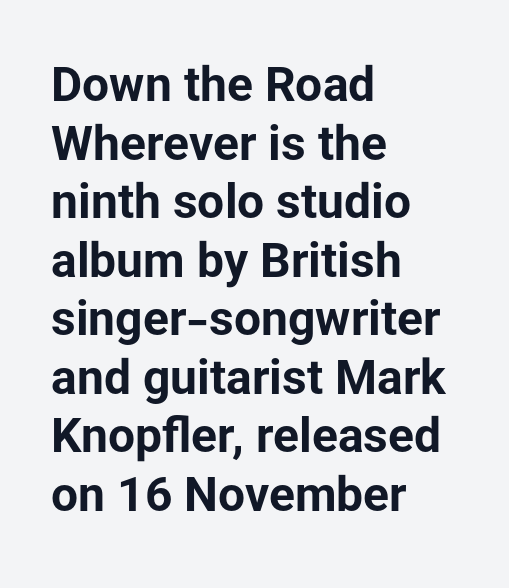
This is heavy type, rendered in bold. Character widths vary here, with narrow letters taking less room than wide ones. Serif or sans? Sans — the stroke terminals are bare. Unlike italic type, these characters show no tilt at all.
